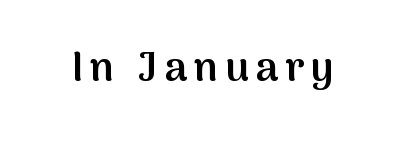
The lettering holds an erect, upright posture throughout. Varying glyph widths throughout — classic text-font behaviour. These lines are composed in type without serifs. Set as a demibold, roughly 600 on the weight scale.
